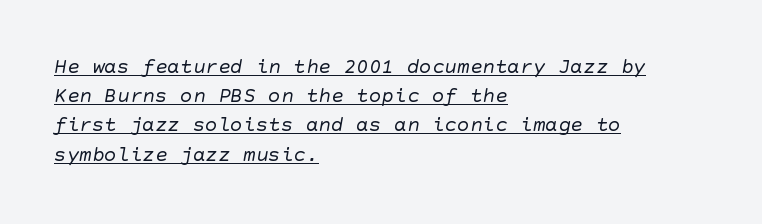
The image shows 21 px text type; set left-aligned, normal line spacing (1.39x), normal letter spacing, underlined.
